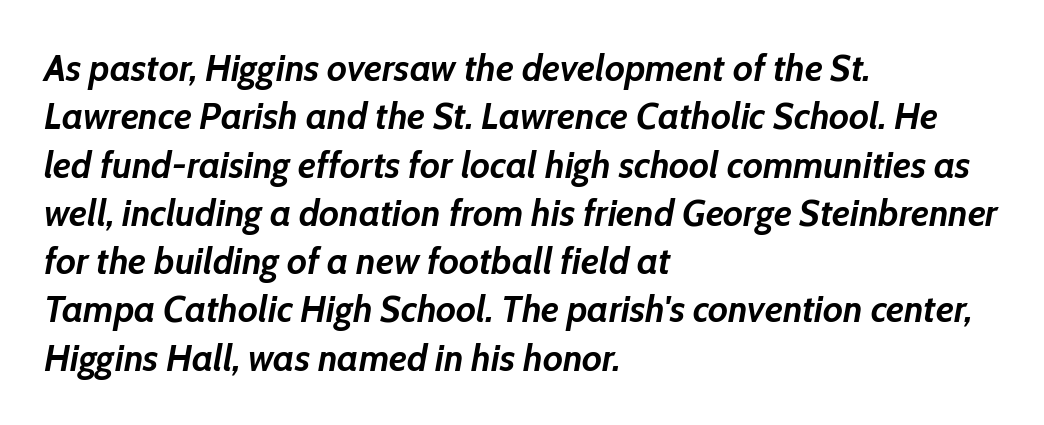
Note the varied advance widths — an 'i' is clearly narrower than an 'm'. Leading matches the norm, producing a regular column. Yep, that's italic — everything's leaning. Every letter is thick-stroked: bold, no question. In terms of letterspacing, this is plain default setting. The lines in this sample share a left origin and differ only in where they stop.
